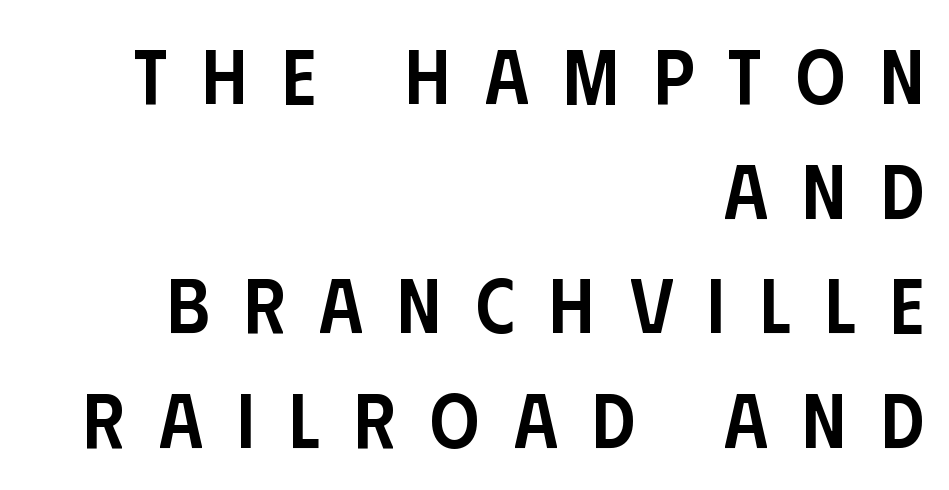
Compared with a flush-left layout, this one pins lines to the opposite, right side. The rendering shows plain stroke endings on the letterforms — a sans-serif design. A typesetter would call this proportional, since set widths differ per character. Does the weight exceed regular? Yes, but only to semibold. A typesetter would call this heavily tracked-out type.
